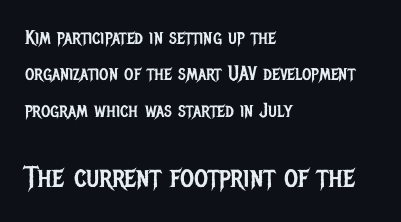
{"serif": "no", "italic": "no", "bold": "no", "weight": "regular", "width": "condensed", "stroke_contrast": "low", "x_height": "large", "monospaced": "no", "underline": "no", "align": "left", "line_spacing_ratio": 1.82, "letter_spacing": "normal", "letter_spacing_em": 0.0, "larger_block": "second", "size_ratio": 1.5, "glyph_px": 30}
